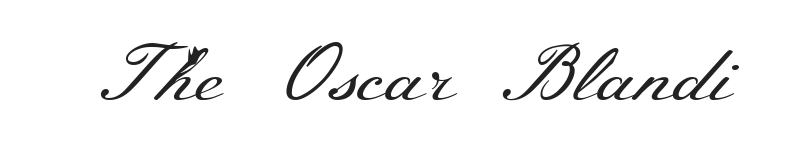
Type without underlining. Font category for this specimen: serif. Note the varied advance widths — an 'i' is clearly narrower than an 'm'. The face used here is rendered with its standard letterfit.
